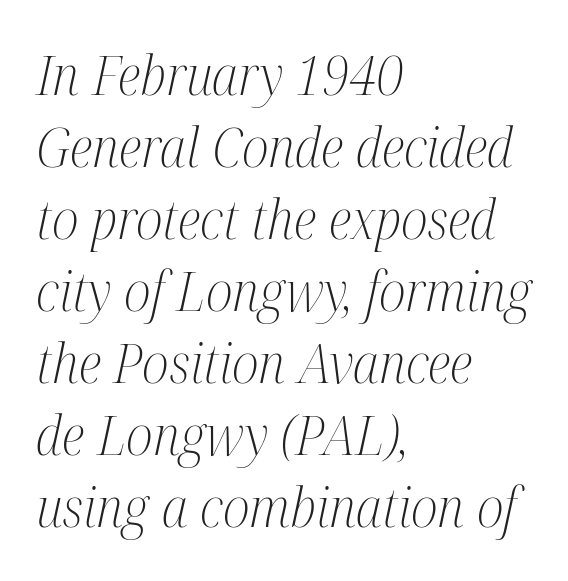
Q: Is the text bold? A: No.
Q: Is the text italic (slanted)? A: Yes, it leans right by about 12 degrees.
Q: Is the typeface a serif or a sans-serif typeface? A: Serif.
Q: Is the text underlined? A: No.
Q: How is the paragraph aligned? A: Left-aligned.
Q: Is the spacing between letters normal or unusually wide? A: Normal.
Q: Is the spacing between lines tight, normal or loose? A: Normal.
Q: Width (condensed, normal, or wide)? A: Condensed.
Q: Stroke contrast? A: Medium.
Q: x-height? A: Medium.
Q: Monospaced? A: No.
